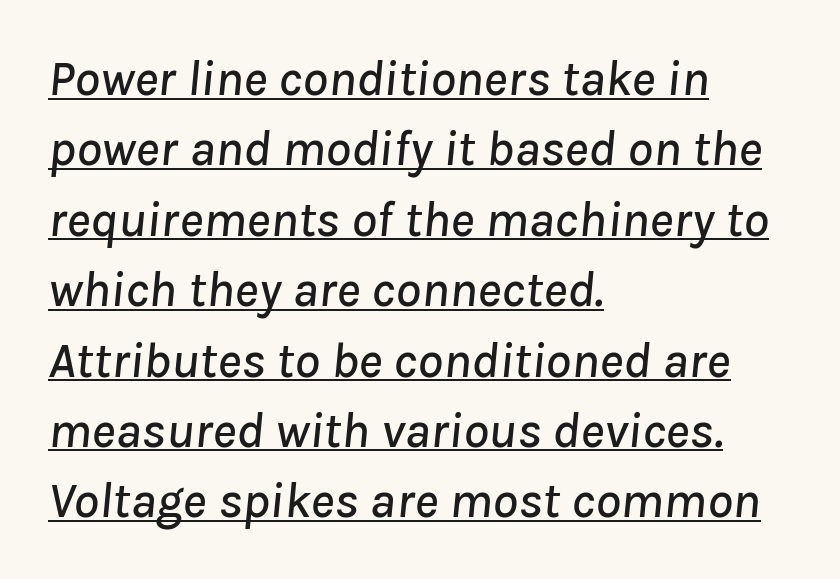
Q: Is the text italic (slanted)? A: Yes, it leans right by about 8 degrees.
Q: Is the text underlined? A: Yes.
Q: How is the paragraph aligned? A: Left-aligned.
Q: Is the spacing between letters normal or unusually wide? A: Normal.
Q: Is the spacing between lines tight, normal or loose? A: Normal.
Q: Width (condensed, normal, or wide)? A: Normal.
Q: Stroke contrast? A: Low.
Q: x-height? A: Medium.
Q: Monospaced? A: No.
